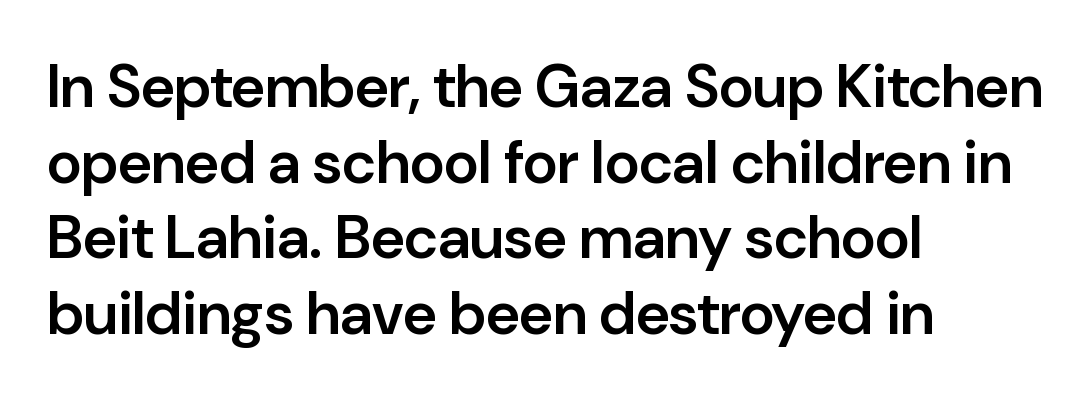
The image shows 60 px semibold sans-serif type, upright; set left-aligned, normal line spacing (1.26x), normal letter spacing, not underlined; low stroke contrast and a medium x-height.
